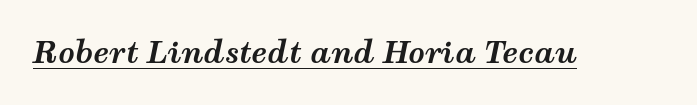
This is underlined copy, the kind a proofreader might mark for attention. What stands out about the letter spacing? Nothing — it is the standard amount. The typography opts for an oblique posture over an upright one. Think of a printed novel: that variable character pitch is what you see here. Does the weight exceed regular? Yes, all the way to bold.
